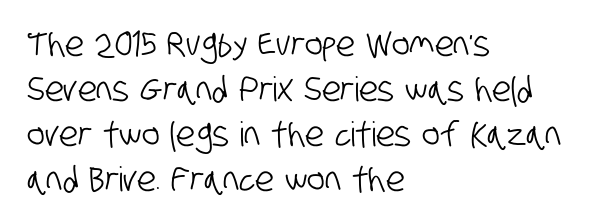
The image shows 34 px condensed sans-serif type; set left-aligned, normal line spacing (1.32x), normal letter spacing, not underlined; low stroke contrast and a large x-height.
